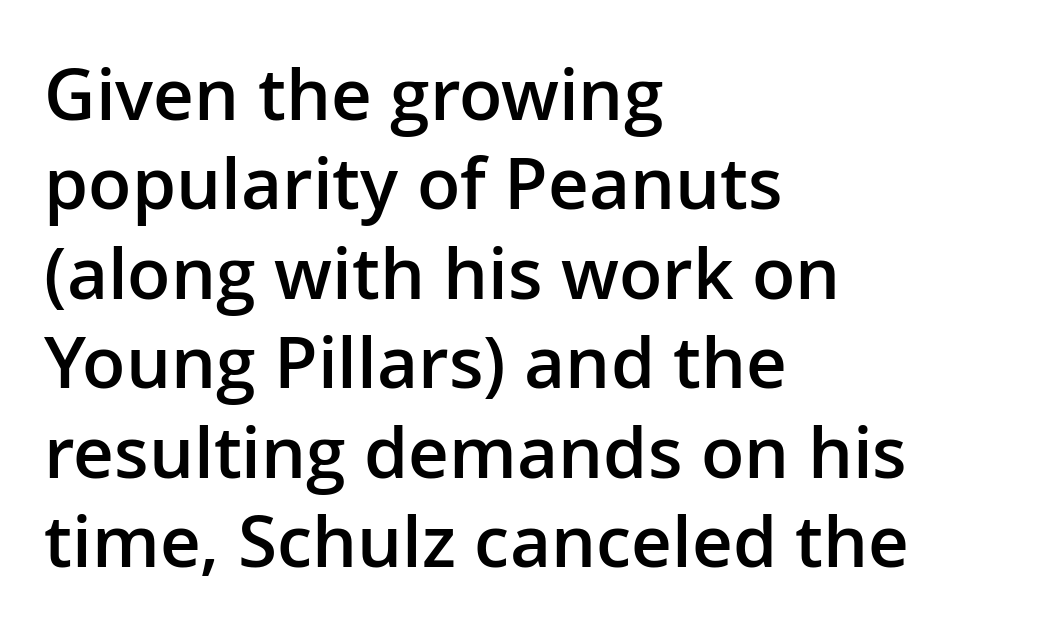
The image shows 71 px semibold sans-serif type, upright; set left-aligned, normal line spacing (1.26x), normal letter spacing, not underlined; low stroke contrast and a medium x-height.
